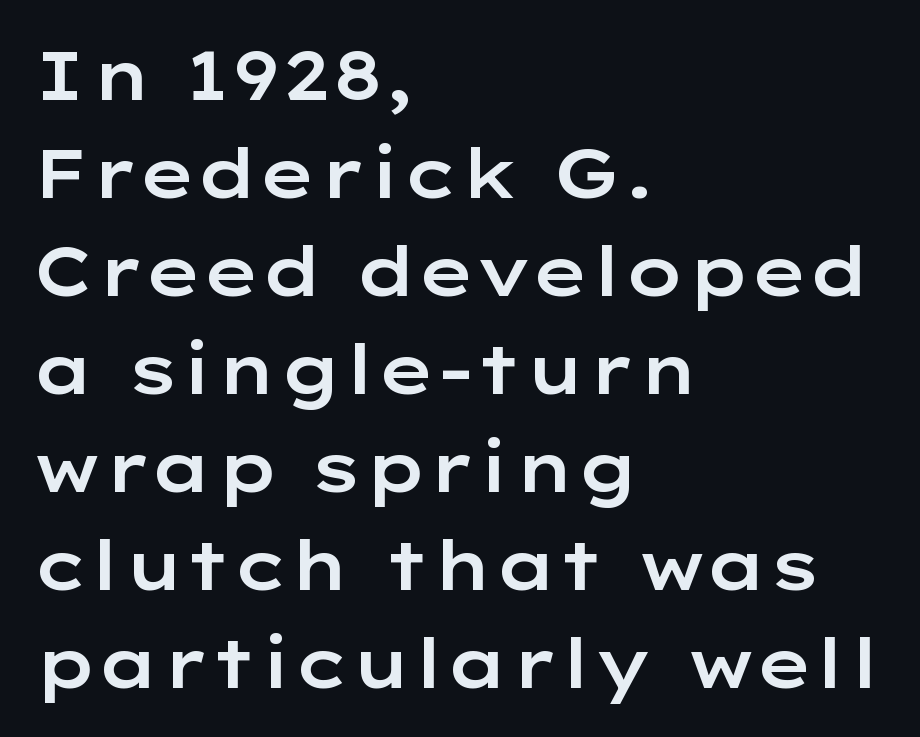
The image shows 68 px wide sans-serif type, upright; set left-aligned, normal line spacing (1.44x), normal letter spacing, not underlined; low stroke contrast and a medium x-height.
